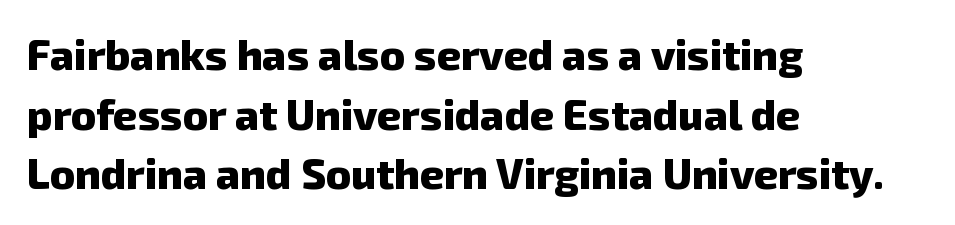
{"serif": "no", "bold": "yes", "weight": "heavy", "width": "normal", "stroke_contrast": "low", "x_height": "medium", "monospaced": "no", "underline": "no", "align": "left", "line_spacing": "normal", "line_spacing_ratio": 1.42, "letter_spacing": "normal", "letter_spacing_em": 0.0, "glyph_px": 42}
